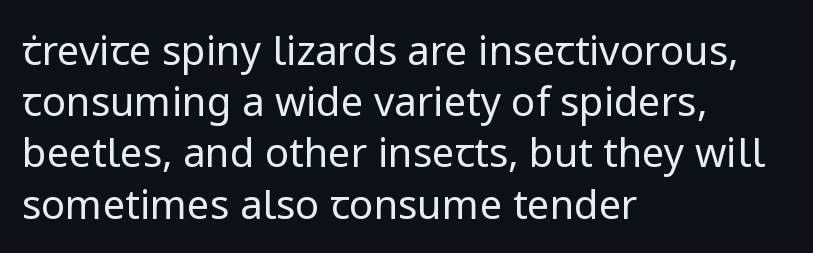
Q: Is the text bold? A: No.
Q: Is the text italic (slanted)? A: No, it is upright.
Q: Is the typeface a serif or a sans-serif typeface? A: Sans-serif.
Q: Is the text underlined? A: No.
Q: How is the paragraph aligned? A: Left-aligned.
Q: Is the spacing between letters normal or unusually wide? A: Normal.
Q: Is the spacing between lines tight, normal or loose? A: Normal.
Q: Width (condensed, normal, or wide)? A: Normal.
Q: Stroke contrast? A: Low.
Q: x-height? A: Medium.
Q: Monospaced? A: No.
